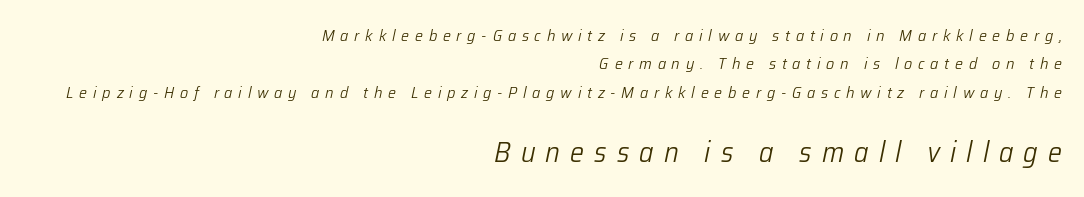
The image shows 28 px light type, italic (leaning right); set right-aligned, line spacing 1.78x, unusually wide letter spacing (+0.36 em), not underlined; the second (bottom) block is 1.75x larger; low stroke contrast and a medium x-height.
